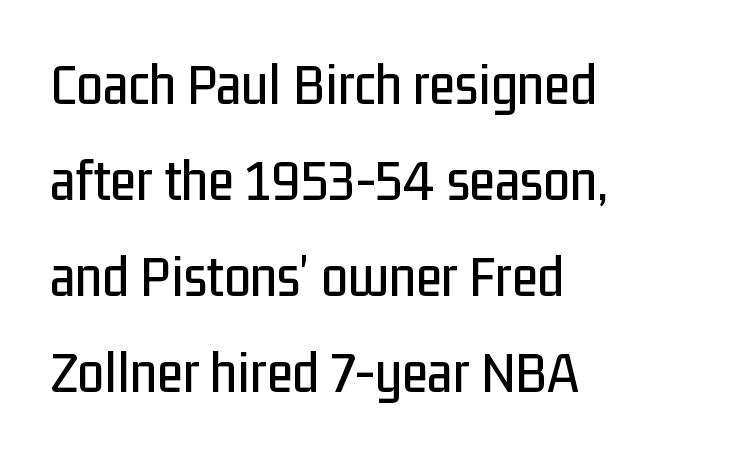
Q: Is the text italic (slanted)? A: No, it is upright.
Q: Is the typeface a serif or a sans-serif typeface? A: Sans-serif.
Q: Is the text underlined? A: No.
Q: How is the paragraph aligned? A: Left-aligned.
Q: Is the spacing between letters normal or unusually wide? A: Normal.
Q: Is the spacing between lines tight, normal or loose? A: Normal.
Q: Width (condensed, normal, or wide)? A: Condensed.
Q: Stroke contrast? A: Low.
Q: x-height? A: Medium.
Q: Monospaced? A: No.
